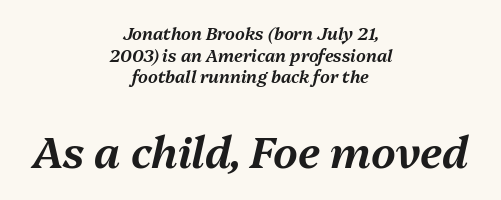
The image shows 43 px text type, italic (leaning right); set centered, normal line spacing (1.27x), normal letter spacing, not underlined; the second (bottom) block is 2.53x larger; medium stroke contrast and a medium x-height.
